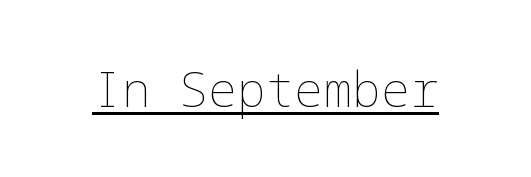
{"italic": "no", "bold": "no", "weight": "thin", "width": "normal", "stroke_contrast": "low", "x_height": "medium", "underline": "yes", "letter_spacing": "normal", "letter_spacing_em": 0.0, "glyph_px": 48}
